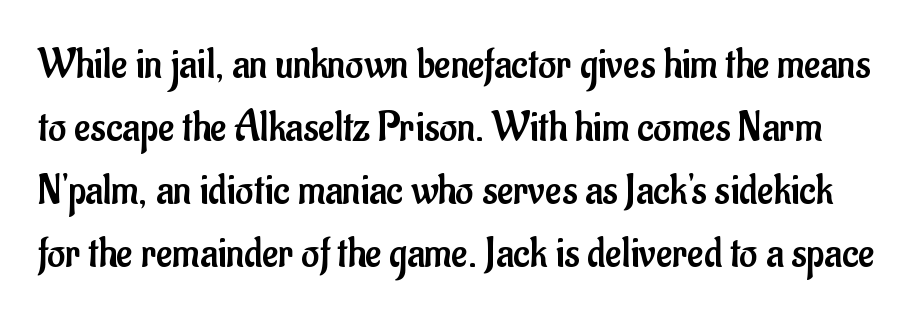
{"serif": "no", "italic": "no", "bold": "no", "weight": "regular", "width": "condensed", "stroke_contrast": "low", "x_height": "small", "monospaced": "no", "underline": "no", "line_spacing": "normal", "line_spacing_ratio": 1.43, "letter_spacing": "normal", "letter_spacing_em": 0.0, "glyph_px": 44}
